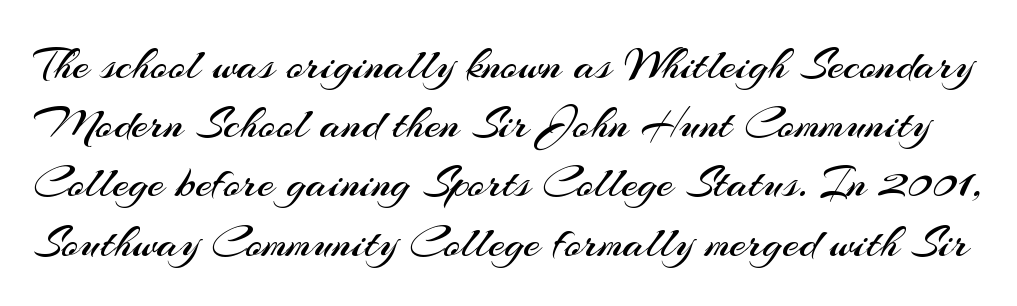
The words here are not underlined. Vertical stems look standard width or narrower in stroke. The block of text has a typical density, with ordinary space between rows.
